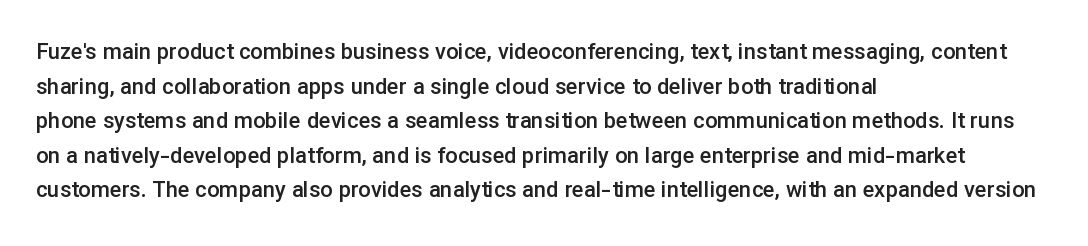
{"italic": "no", "bold": "semi", "underline": "no", "align": "left", "line_spacing": "normal", "line_spacing_ratio": 1.57, "letter_spacing": "normal", "letter_spacing_em": 0.0, "glyph_px": 22}
